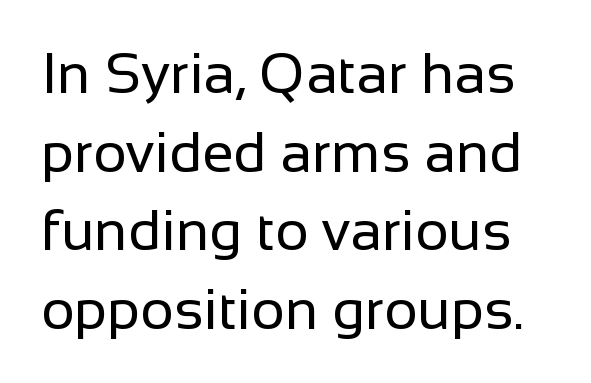
Q: Is the text bold? A: No.
Q: Is the text italic (slanted)? A: No, it is upright.
Q: Is the typeface a serif or a sans-serif typeface? A: Sans-serif.
Q: Is the text underlined? A: No.
Q: Is the spacing between letters normal or unusually wide? A: Normal.
Q: Is the spacing between lines tight, normal or loose? A: Normal.
Q: Width (condensed, normal, or wide)? A: Normal.
Q: Stroke contrast? A: Low.
Q: x-height? A: Medium.
Q: Monospaced? A: No.
